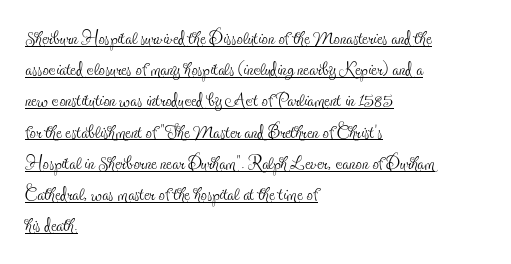
{"bold": "no", "underline": "yes", "align": "left", "line_spacing": "normal", "line_spacing_ratio": 1.25, "letter_spacing": "normal", "letter_spacing_em": 0.0, "glyph_px": 25}
